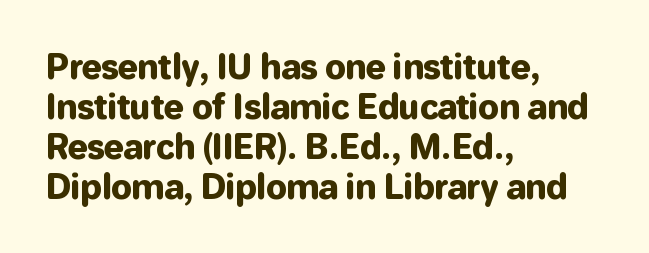
The image shows 33 px sans-serif type, upright; set left-aligned, line spacing 1.21x, normal letter spacing, not underlined; low stroke contrast and a medium x-height.
